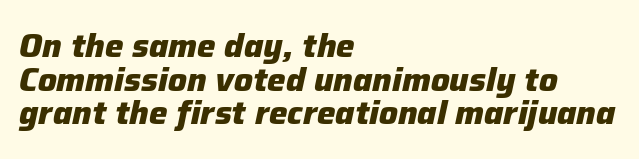
{"italic": "yes", "lean": "right", "slant_degrees": 12, "bold": "yes", "weight": "heavy", "width": "normal", "stroke_contrast": "low", "x_height": "medium", "monospaced": "no", "underline": "no", "align": "left", "line_spacing": "tight", "line_spacing_ratio": 1.02, "letter_spacing": "normal", "letter_spacing_em": 0.0, "glyph_px": 33}
